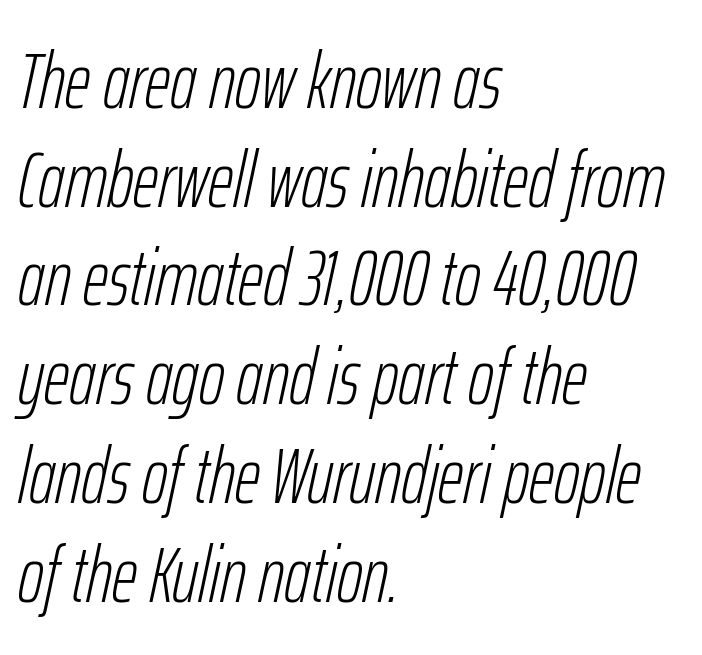
{"italic": "yes", "lean": "right", "slant_degrees": 12, "bold": "no", "weight": "light", "width": "condensed", "stroke_contrast": "low", "x_height": "medium", "monospaced": "no", "underline": "no", "align": "left", "line_spacing": "normal", "line_spacing_ratio": 1.25, "letter_spacing": "normal", "letter_spacing_em": 0.0, "glyph_px": 79}
